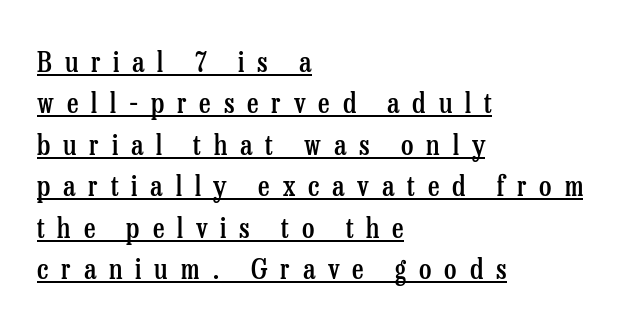
The rag falls on the right side of this text block. Its strokes are somewhat broadened, the hallmark of semibold type. The font's upright variant was chosen for this text. Vertical spacing — default.
